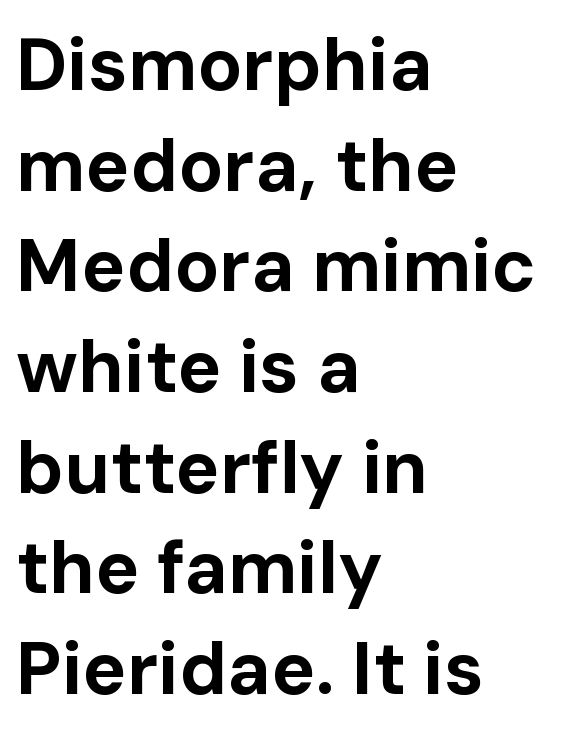
{"serif": "no", "italic": "no", "bold": "yes", "weight": "bold", "width": "normal", "stroke_contrast": "low", "x_height": "medium", "monospaced": "no", "underline": "no", "align": "left", "line_spacing": "normal", "line_spacing_ratio": 1.36, "letter_spacing": "normal", "letter_spacing_em": 0.0, "glyph_px": 74}
